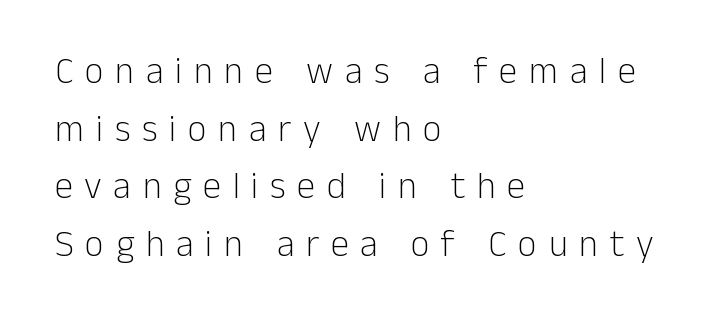
The image shows 37 px light sans-serif type, upright; set left-aligned, normal line spacing (1.56x), unusually wide letter spacing (+0.31 em), not underlined; low stroke contrast and a medium x-height.
